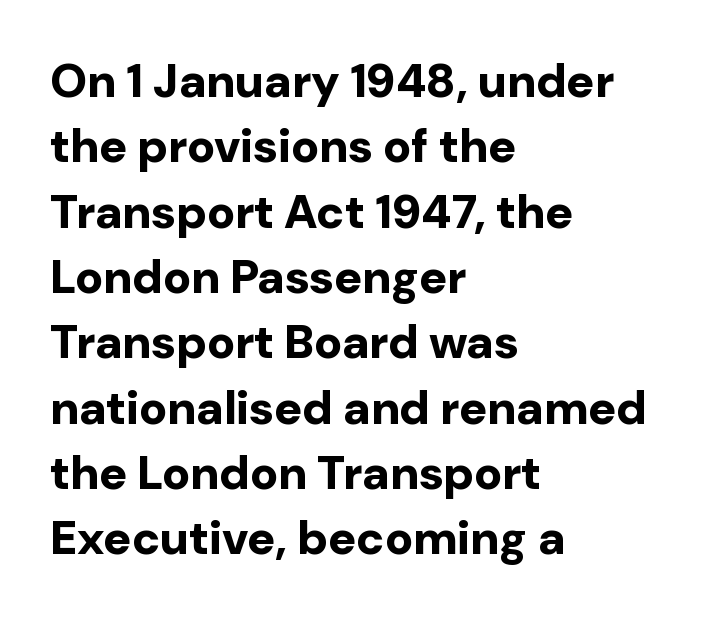
Each glyph is drawn with heavy, bold strokes. Normally led — the rows are evenly, conventionally spaced. Short and long lines alike share a common starting point at left. The foot of each line stays bare and open. These lines are composed in type without serifs. This sample uses an upright cut, with every glyph sitting square on the baseline.
